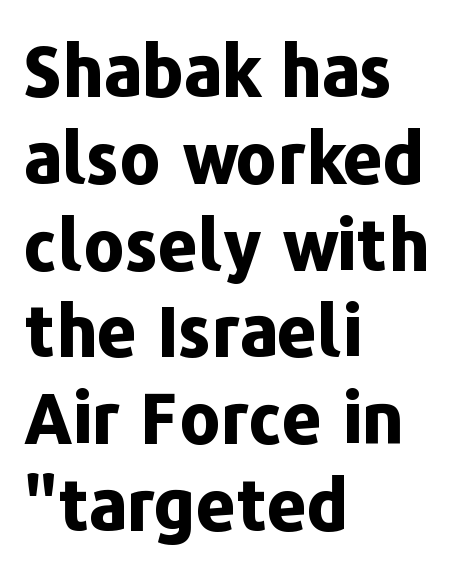
Q: Is the text bold? A: Yes.
Q: Is the text italic (slanted)? A: No, it is upright.
Q: Is the typeface a serif or a sans-serif typeface? A: Sans-serif.
Q: Is the text underlined? A: No.
Q: How is the paragraph aligned? A: Left-aligned.
Q: Is the spacing between letters normal or unusually wide? A: Normal.
Q: Width (condensed, normal, or wide)? A: Normal.
Q: Stroke contrast? A: Low.
Q: x-height? A: Medium.
Q: Monospaced? A: No.
